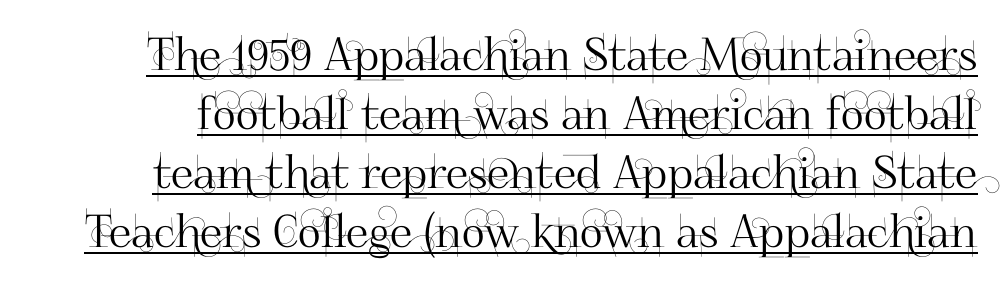
{"serif": "no", "italic": "no", "width": "normal", "stroke_contrast": "high", "x_height": "small", "monospaced": "no", "underline": "yes", "line_spacing": "normal", "line_spacing_ratio": 1.31, "letter_spacing": "normal", "letter_spacing_em": 0.0, "glyph_px": 45}
